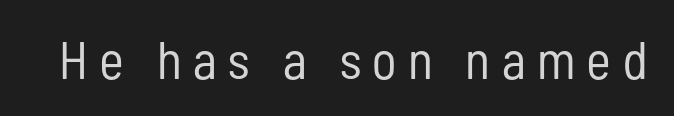
{"serif": "no", "italic": "no", "bold": "no", "weight": "regular", "width": "condensed", "stroke_contrast": "low", "x_height": "medium", "monospaced": "no", "underline": "no", "letter_spacing": "wide", "letter_spacing_em": 0.21, "glyph_px": 53}
